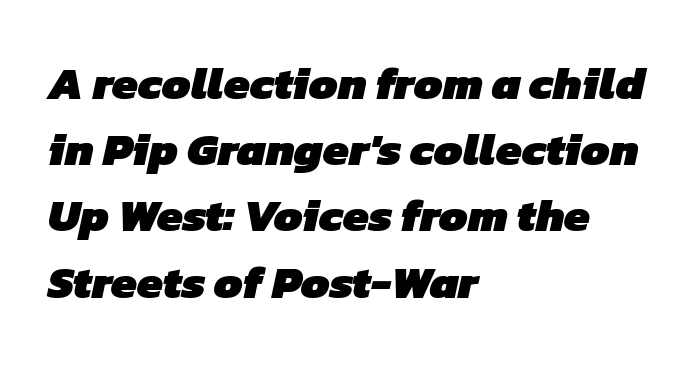
{"serif": "no", "bold": "yes", "weight": "heavy", "width": "normal", "stroke_contrast": "low", "x_height": "medium", "monospaced": "no", "underline": "no", "align": "left", "line_spacing": "normal", "line_spacing_ratio": 1.44, "letter_spacing": "normal", "letter_spacing_em": 0.0, "glyph_px": 46}
